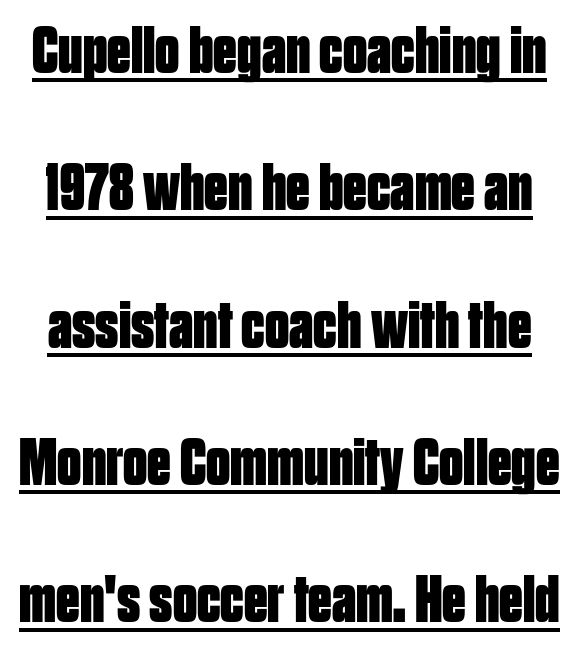
The image shows 67 px bold, condensed sans-serif type, upright; set loose line spacing (2.05x), normal letter spacing, underlined; low stroke contrast and a large x-height.
